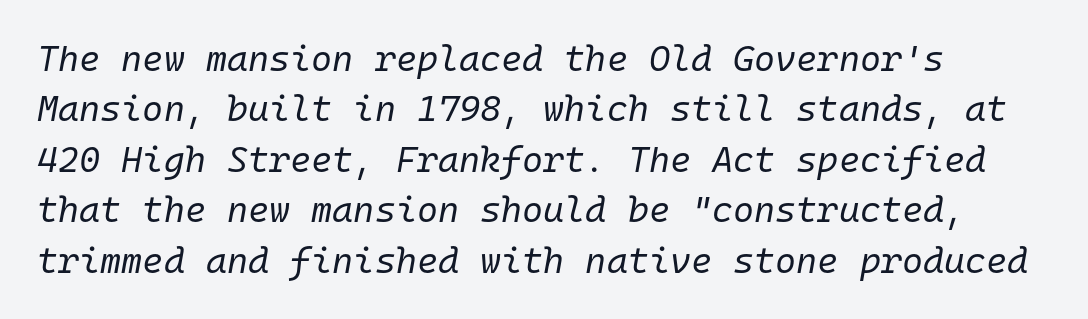
An italicized treatment has been applied to the whole sample. The gaps between neighbouring characters are ordinary and unremarkable. Note the uniform advance width — an 'i' takes as much space as an 'm'. Short and long lines alike share a common starting point at left.
